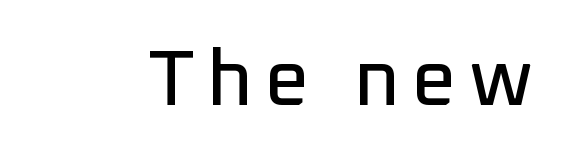
Q: Is the text italic (slanted)? A: No, it is upright.
Q: Is the typeface a serif or a sans-serif typeface? A: Sans-serif.
Q: Is the text underlined? A: No.
Q: Width (condensed, normal, or wide)? A: Normal.
Q: Stroke contrast? A: Low.
Q: x-height? A: Medium.
Q: Monospaced? A: No.
